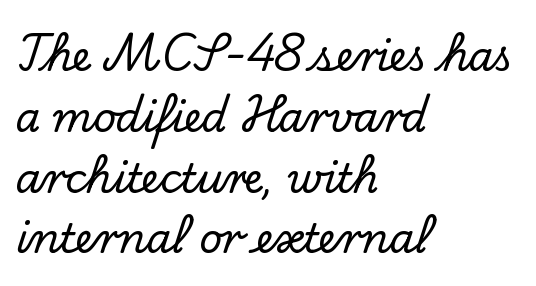
The image shows 40 px serif type; set left-aligned, normal line spacing (1.52x), normal letter spacing, not underlined; low stroke contrast and a small x-height.
